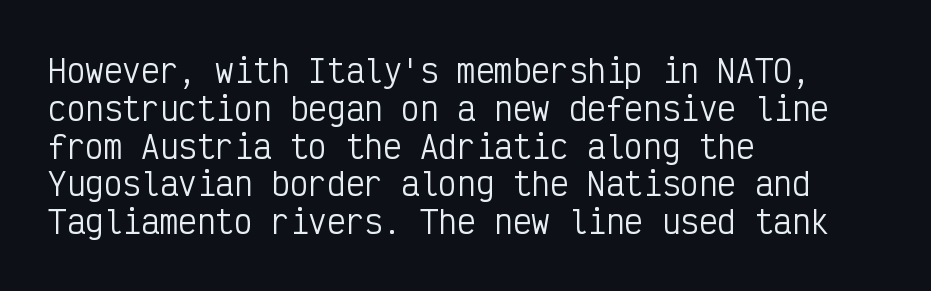
How are the letters spaced? Ordinarily, with no added tracking. Clear beneath every line of the passage. A typesetter would call this monospace, since all characters share one set width. Examine the stroke ends and you'll find no serifs.
